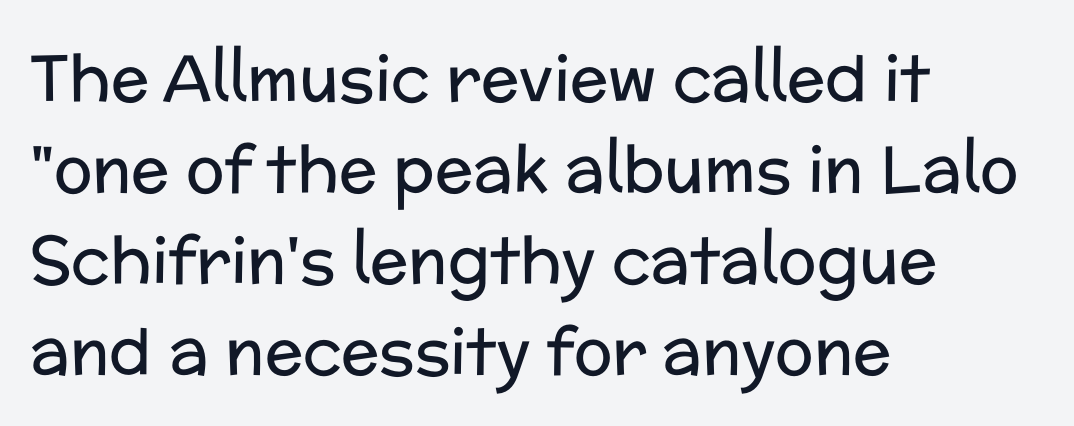
{"serif": "no", "italic": "no", "bold": "no", "weight": "regular", "width": "normal", "stroke_contrast": "low", "x_height": "medium", "monospaced": "no", "underline": "no", "align": "left", "line_spacing": "normal", "line_spacing_ratio": 1.42, "letter_spacing": "normal", "letter_spacing_em": 0.0, "glyph_px": 64}
